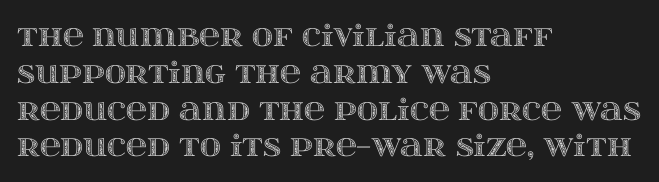
The image shows 29 px wide type, upright; set left-aligned, normal line spacing (1.27x), normal letter spacing, not underlined; a large x-height.
